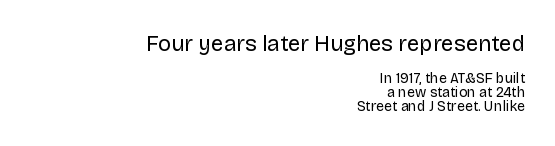
Q: Is the text bold? A: No.
Q: Is the text italic (slanted)? A: No, it is upright.
Q: Is the text underlined? A: No.
Q: How is the paragraph aligned? A: Right-aligned.
Q: Is the spacing between letters normal or unusually wide? A: Normal.
Q: Is the spacing between lines tight, normal or loose? A: Tight.
Q: Which block of text is set in a larger size, the first (top) or the second (bottom)? A: The first (top) one.
